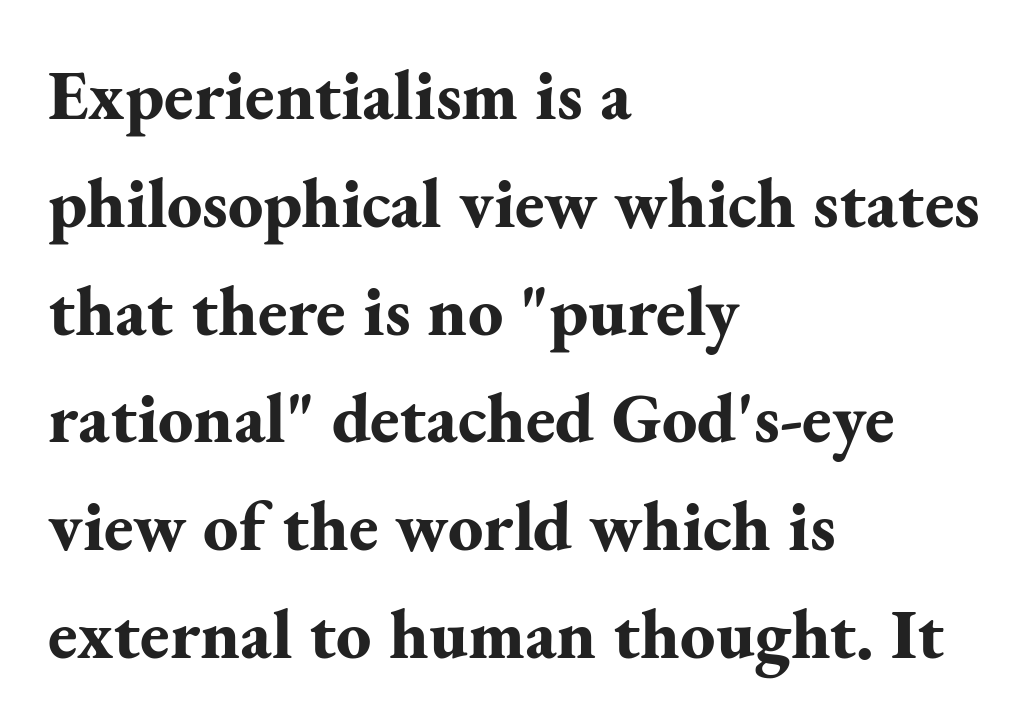
Q: Is the text bold? A: Yes.
Q: Is the text italic (slanted)? A: No, it is upright.
Q: Is the typeface a serif or a sans-serif typeface? A: Serif.
Q: Is the text underlined? A: No.
Q: How is the paragraph aligned? A: Left-aligned.
Q: Is the spacing between letters normal or unusually wide? A: Normal.
Q: Is the spacing between lines tight, normal or loose? A: Normal.
Q: Width (condensed, normal, or wide)? A: Normal.
Q: Stroke contrast? A: Medium.
Q: x-height? A: Small.
Q: Monospaced? A: No.
